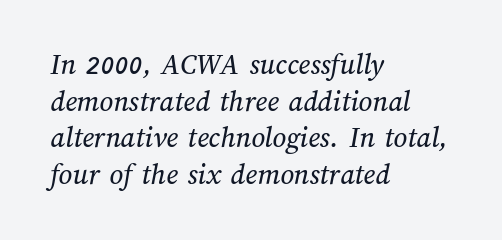
Q: Is the text underlined? A: No.
Q: How is the paragraph aligned? A: Left-aligned.
Q: Is the spacing between letters normal or unusually wide? A: Normal.
Q: Width (condensed, normal, or wide)? A: Normal.
Q: Stroke contrast? A: Medium.
Q: x-height? A: Medium.
Q: Monospaced? A: No.
